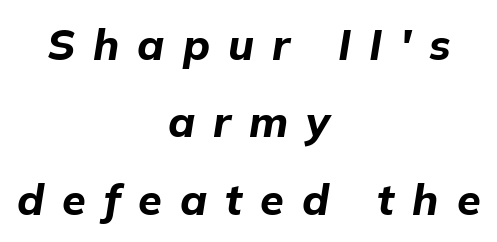
The image shows 43 px bold type, italic (leaning right); set centered, line spacing 1.8x, unusually wide letter spacing (+0.42 em), not underlined; low stroke contrast and a medium x-height.
